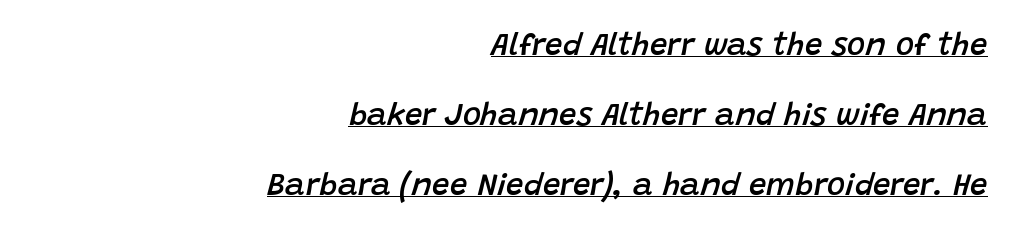
The image shows 31 px semibold type, italic (leaning right); set right-aligned, loose line spacing (2.26x), normal letter spacing, underlined; low stroke contrast and a large x-height.
